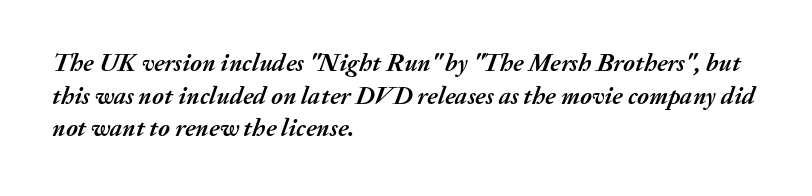
{"italic": "yes", "lean": "right", "slant_degrees": 20, "bold": "yes", "underline": "no", "align": "left", "line_spacing": "normal", "line_spacing_ratio": 1.31, "letter_spacing": "normal", "letter_spacing_em": 0.0, "glyph_px": 25}
